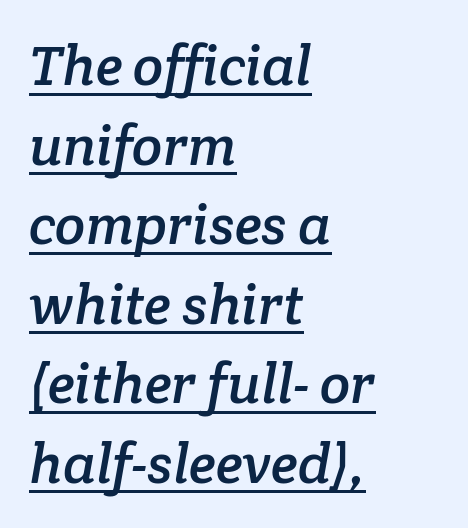
{"serif": "yes", "width": "normal", "stroke_contrast": "low", "x_height": "medium", "monospaced": "no", "underline": "yes", "align": "left", "line_spacing": "normal", "line_spacing_ratio": 1.42, "letter_spacing": "normal", "letter_spacing_em": 0.0, "glyph_px": 56}
